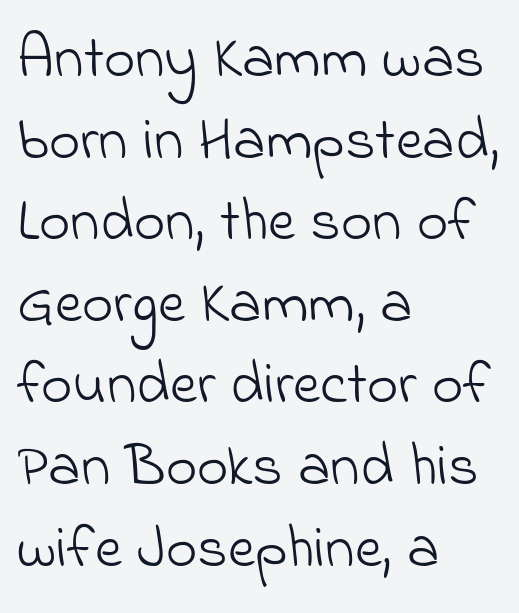
Has an underline been added? It has not. The strokes are not fattened; the text isn't bold. Leftover space on each line is placed entirely after the last word. Each word holds together tightly as a unit, with standard inter-letter gaps. Horizontal bands of white between lines are of average thickness. This rendering employs a face without finishing strokes, i.e., a sans-serif.
